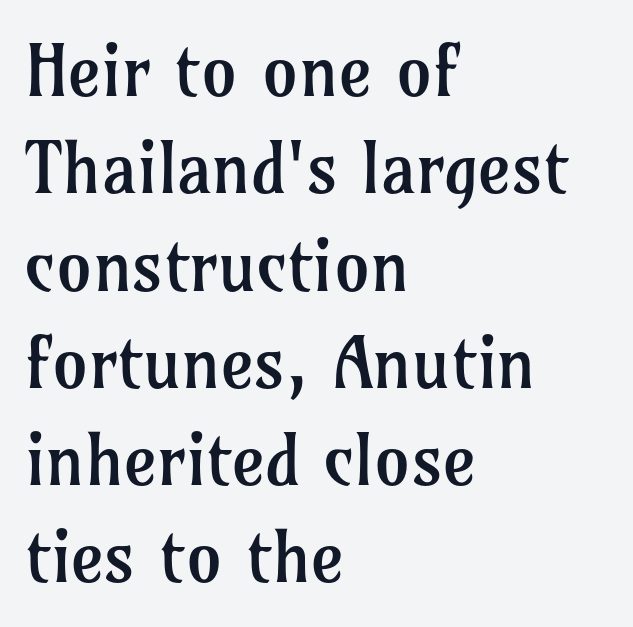
The image shows 71 px regular-weight serif type, upright; set left-aligned, normal line spacing (1.37x), normal letter spacing, not underlined; low stroke contrast and a medium x-height.
